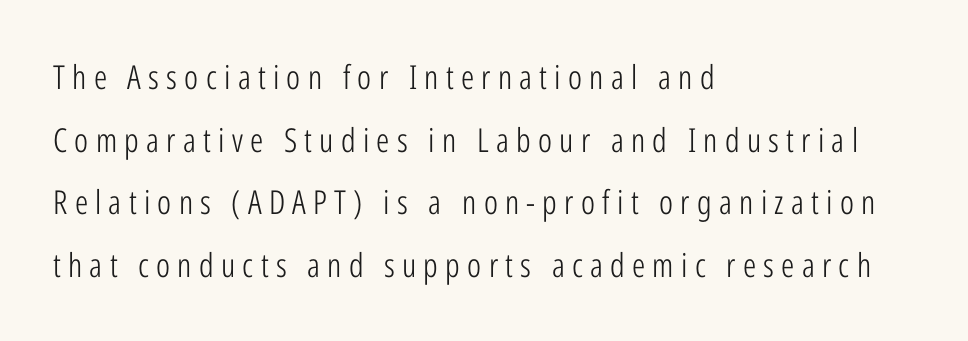
{"serif": "no", "italic": "no", "bold": "no", "weight": "light", "width": "condensed", "stroke_contrast": "low", "x_height": "medium", "monospaced": "no", "underline": "no", "align": "left", "line_spacing": "loose", "line_spacing_ratio": 1.9, "letter_spacing": "wide", "letter_spacing_em": 0.22, "glyph_px": 33}
